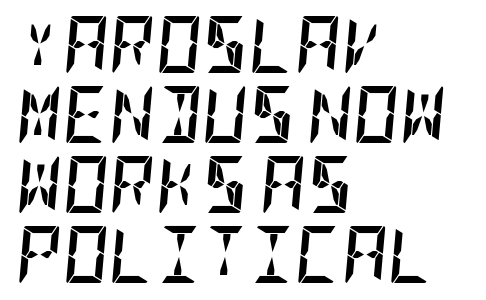
The image shows 57 px semibold, condensed type, italic (leaning right); set left-aligned, line spacing 1.23x, normal letter spacing, not underlined; low stroke contrast and a large x-height.
